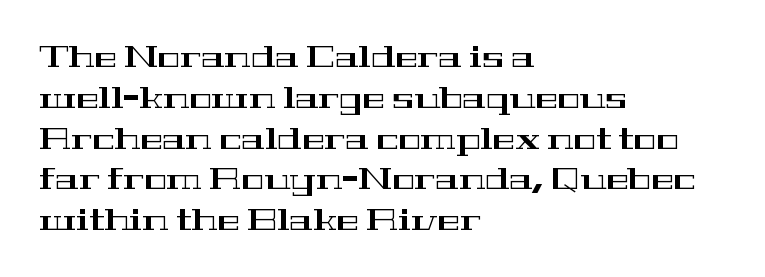
{"serif": "yes", "italic": "no", "width": "wide", "stroke_contrast": "high", "x_height": "medium", "monospaced": "no", "underline": "no", "align": "left", "line_spacing": "normal", "line_spacing_ratio": 1.36, "letter_spacing": "normal", "letter_spacing_em": 0.0, "glyph_px": 30}
